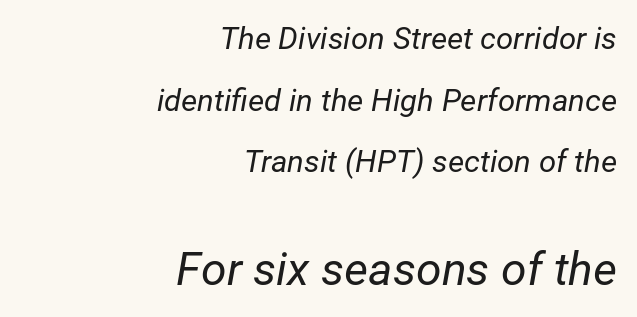
Quick note: italic. The passage shown is not underscored anywhere. Between one letter and the next there's only the usual sliver of space. Summary of vertical rhythm: relaxed, with wide interline spacing. These two chunks differ in scale, with the bottom chunk taking the larger measure. These lines stack with their right ends in a neat column.
